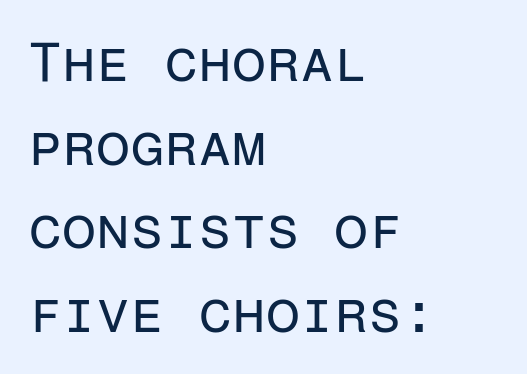
Q: Is the text bold? A: No.
Q: Is the text italic (slanted)? A: No, it is upright.
Q: Is the typeface a serif or a sans-serif typeface? A: Sans-serif.
Q: Is the text underlined? A: No.
Q: How is the paragraph aligned? A: Left-aligned.
Q: Is the spacing between letters normal or unusually wide? A: Normal.
Q: Is the spacing between lines tight, normal or loose? A: Normal.
Q: Width (condensed, normal, or wide)? A: Normal.
Q: Stroke contrast? A: Low.
Q: x-height? A: Medium.
Q: Monospaced? A: Yes.
